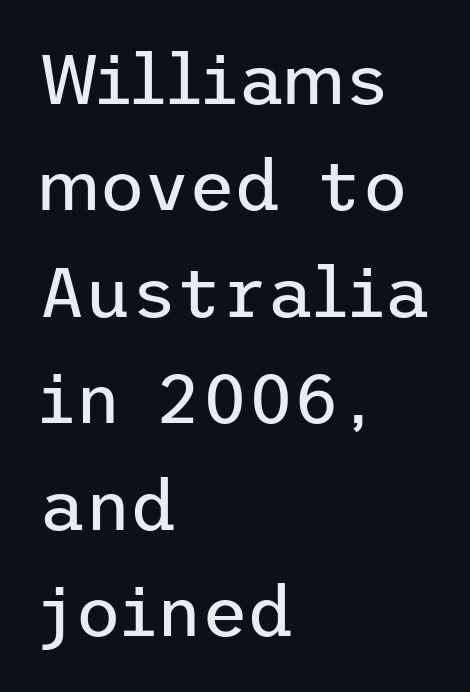
The image shows 71 px regular-weight sans-serif type, upright; set left-aligned, normal line spacing (1.5x), normal letter spacing, not underlined; low stroke contrast and a medium x-height.
